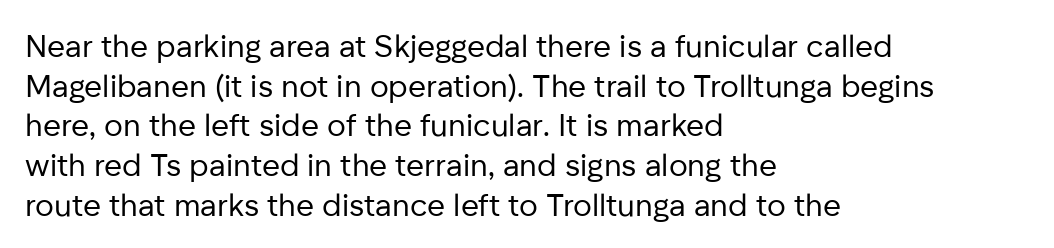
Upright lettering throughout. Compared with a typical body face, this is equally light or lighter still. This sample keeps an unexceptional amount of space between lines. The type family on display is of the sans-serif kind. Notice how the passage keeps a crisp vertical edge on the left only. These lines are rendered in a variable-pitch font.
